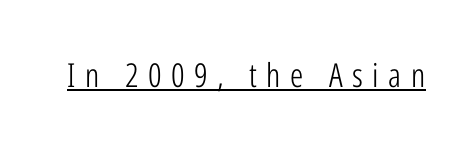
The specimen includes a rule beneath the text block's lines. Nope, no serifs anywhere on these letters. The font's upright variant was chosen for this text. In terms of letterspacing, this is a distinctly airy, spread setting. Stems and bowls with no extra thickness — not bold. Think of a printed novel: that variable character pitch is what you see here.
